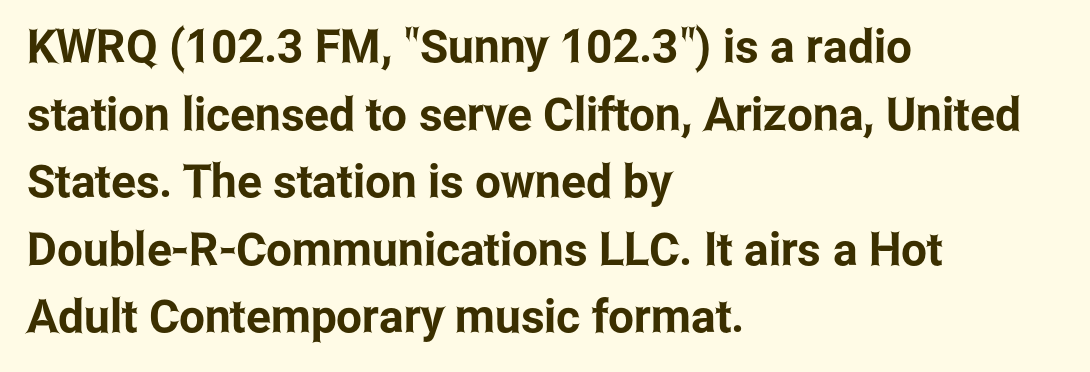
Q: Is the text italic (slanted)? A: No, it is upright.
Q: Is the typeface a serif or a sans-serif typeface? A: Sans-serif.
Q: Is the text underlined? A: No.
Q: How is the paragraph aligned? A: Left-aligned.
Q: Is the spacing between letters normal or unusually wide? A: Normal.
Q: Is the spacing between lines tight, normal or loose? A: Normal.
Q: Width (condensed, normal, or wide)? A: Condensed.
Q: Stroke contrast? A: Low.
Q: x-height? A: Medium.
Q: Monospaced? A: No.
